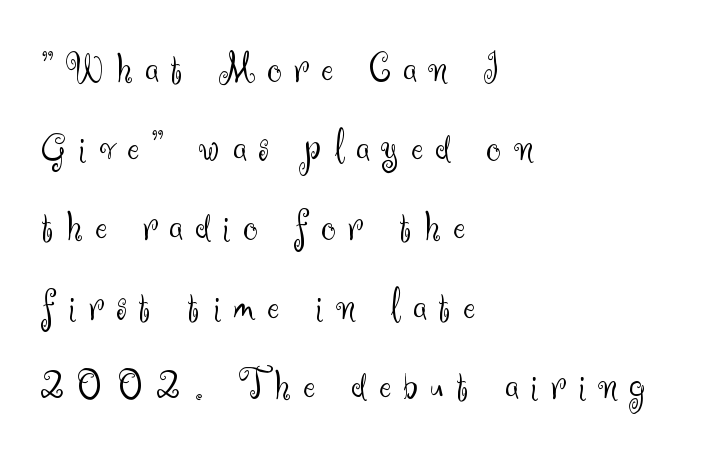
Varying glyph widths throughout — classic text-font behaviour. Note: no serifs on the glyphs. Between one letter and the next there's a generous, obvious gap. Casual observation: everything's shoved over to the left.
